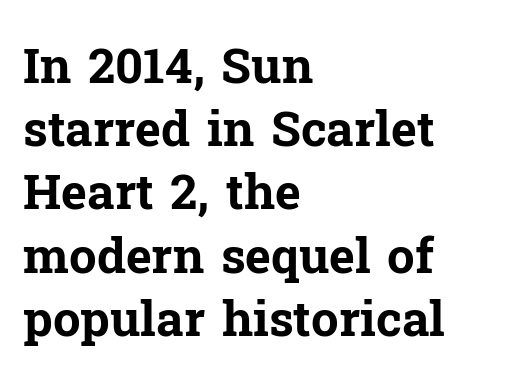
{"serif": "yes", "italic": "no", "bold": "yes", "weight": "bold", "width": "normal", "stroke_contrast": "low", "x_height": "medium", "monospaced": "no", "underline": "no", "align": "left", "line_spacing": "normal", "line_spacing_ratio": 1.29, "letter_spacing": "normal", "letter_spacing_em": 0.0, "glyph_px": 49}
